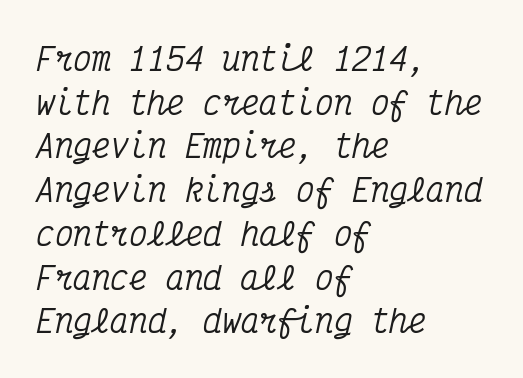
Compared with typical paragraphs, the rows here are spaced about the same. Examine the stroke ends and you'll spot serifs. The letters march in equal steps, a hallmark of fixed-pitch type. The passage shown is not underscored anywhere. The lines in this sample share a left origin and differ only in where they stop.
